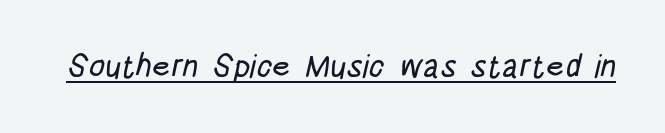
Q: Is the typeface a serif or a sans-serif typeface? A: Sans-serif.
Q: Is the text underlined? A: Yes.
Q: Is the spacing between letters normal or unusually wide? A: Normal.
Q: Width (condensed, normal, or wide)? A: Condensed.
Q: Stroke contrast? A: Low.
Q: x-height? A: Large.
Q: Monospaced? A: No.
